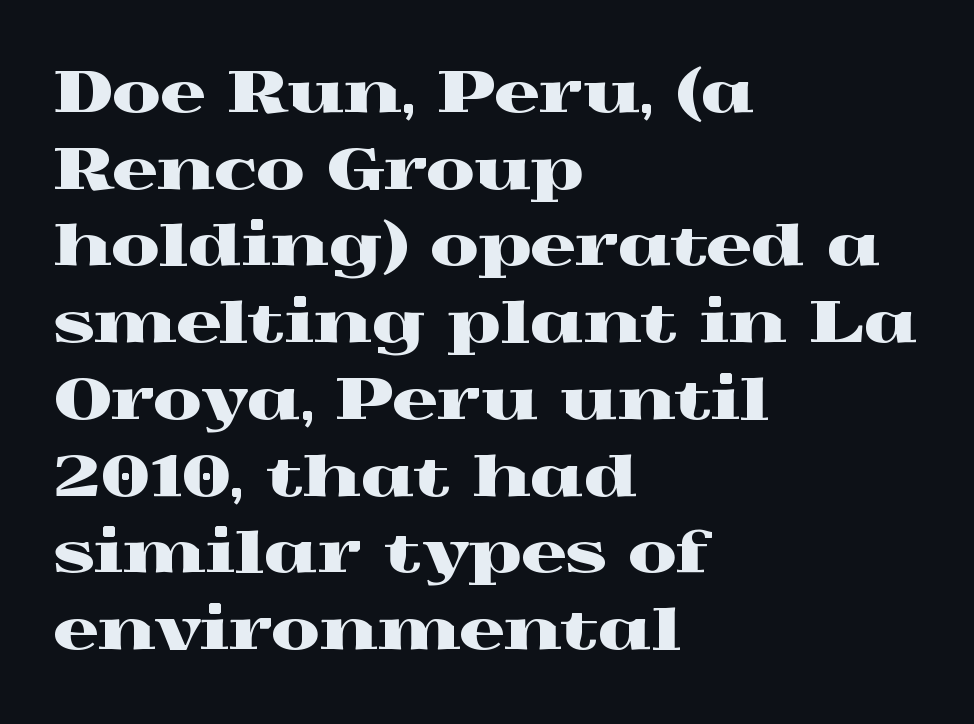
Line spacing here is normal. Is this a fixed-width face? No — the glyphs have proportional, varying widths. The rendering keeps characters at their native spacing. Are there feet on the stems? There are — it's a serif.
